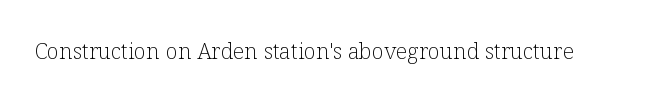
Q: Is the text bold? A: No.
Q: Is the text italic (slanted)? A: No, it is upright.
Q: Is the text underlined? A: No.
Q: Is the spacing between letters normal or unusually wide? A: Normal.
